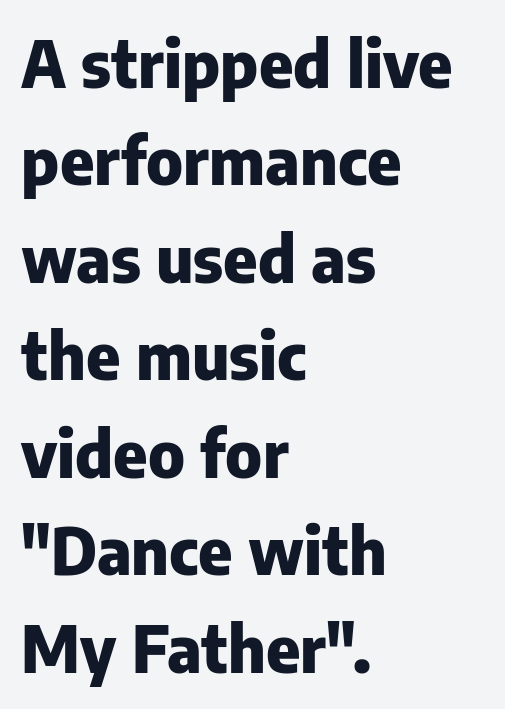
Set as a true bold cut, around the 700 mark. The passage shown is typed in a proportional face where columns would drift. The block of text has a typical density, with ordinary space between rows. Horizontally, the lines are justified to the leading edge only. The letters sit at their default tracking, neither squeezed nor spread. Descenders hang freely into open space.
